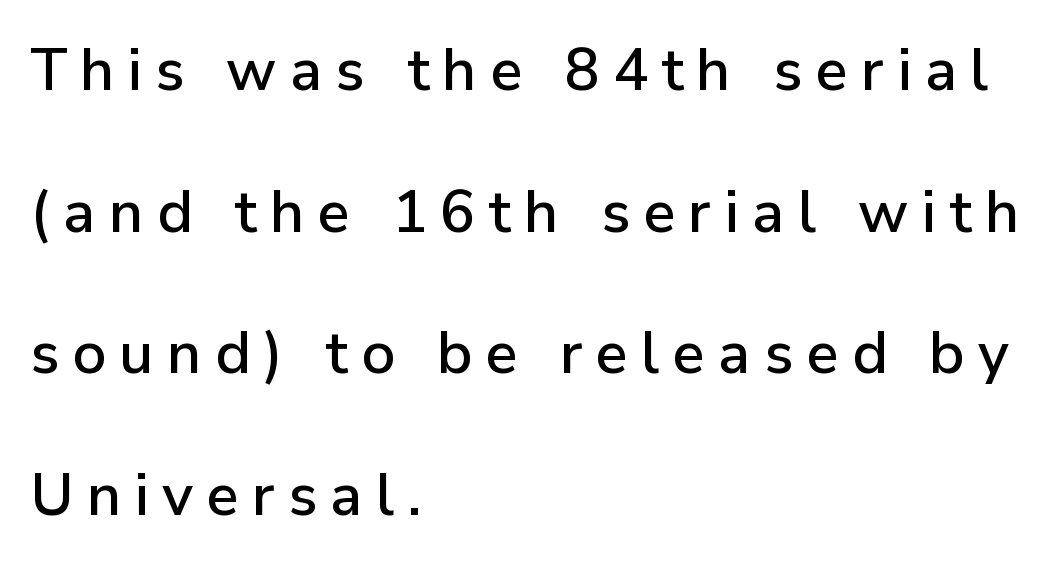
The vertical gap from one line to the next is large. Typeset ragged right — the left edge is the straight one. The font's upright variant was chosen for this text. Grotesque or geometric, the face here clearly has no serifs. The area under the type is left untouched. Look at the tracking — it's clearly loosened, letters drifting apart.
